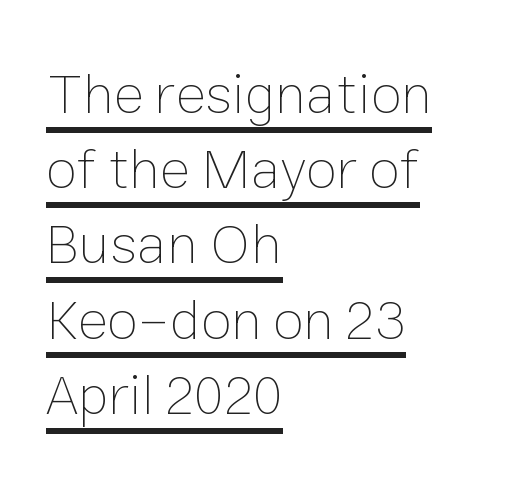
{"italic": "no", "bold": "no", "weight": "thin", "width": "normal", "stroke_contrast": "low", "x_height": "medium", "monospaced": "no", "underline": "yes", "align": "left", "line_spacing": "normal", "line_spacing_ratio": 1.32, "letter_spacing": "normal", "letter_spacing_em": 0.0, "glyph_px": 57}
